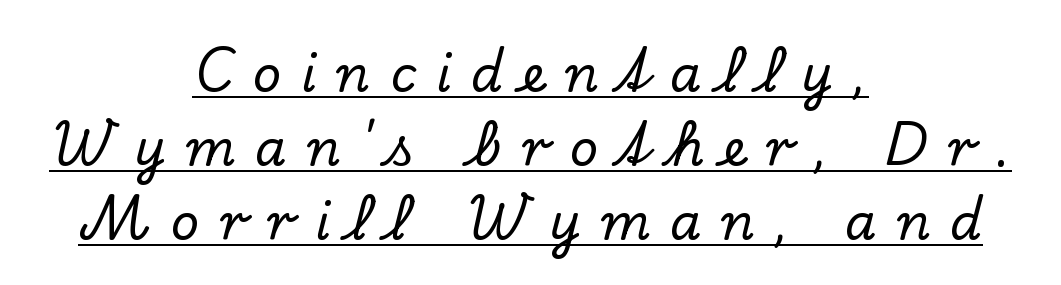
{"serif": "yes", "width": "normal", "stroke_contrast": "low", "x_height": "small", "monospaced": "no", "underline": "yes", "align": "center", "line_spacing": "normal", "line_spacing_ratio": 1.48, "letter_spacing": "wide", "letter_spacing_em": 0.4, "glyph_px": 50}
